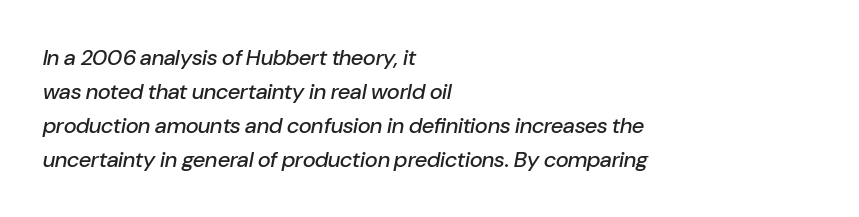
Q: Is the text italic (slanted)? A: Yes, it leans right by about 10 degrees.
Q: Is the text underlined? A: No.
Q: How is the paragraph aligned? A: Left-aligned.
Q: Is the spacing between letters normal or unusually wide? A: Normal.
Q: Is the spacing between lines tight, normal or loose? A: Normal.
